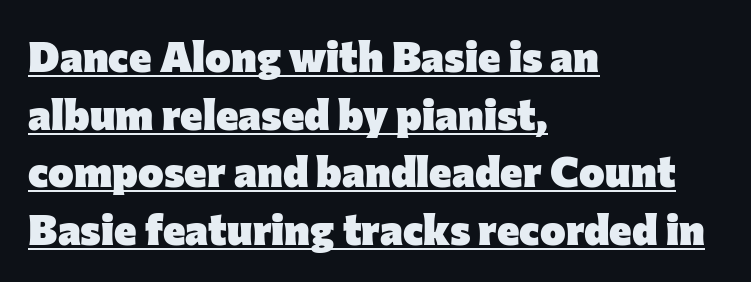
This sample carries an underscore along the baseline area. Does the lettering tilt? It doesn't — this is upright. The passage is arranged the way most books set body copy — flush left. No feet cap the strokes, marking this as sans-serif type.
